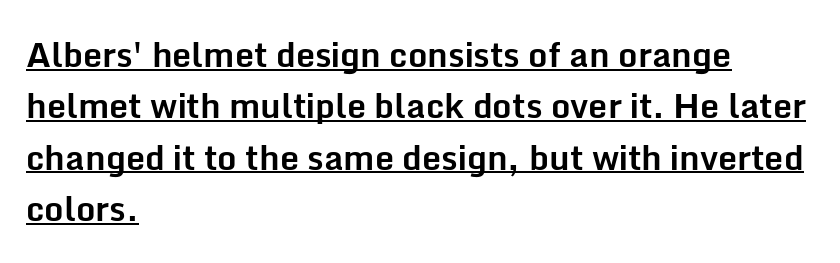
{"serif": "no", "italic": "no", "bold": "yes", "weight": "bold", "width": "normal", "stroke_contrast": "low", "x_height": "medium", "monospaced": "no", "underline": "yes", "align": "left", "line_spacing": "normal", "line_spacing_ratio": 1.51, "letter_spacing": "normal", "letter_spacing_em": 0.0, "glyph_px": 34}
